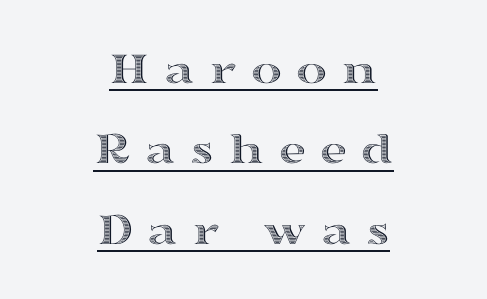
The image shows 47 px wide type, upright; set centered, line spacing 1.71x, unusually wide letter spacing (+0.3 em), underlined; a medium x-height.
